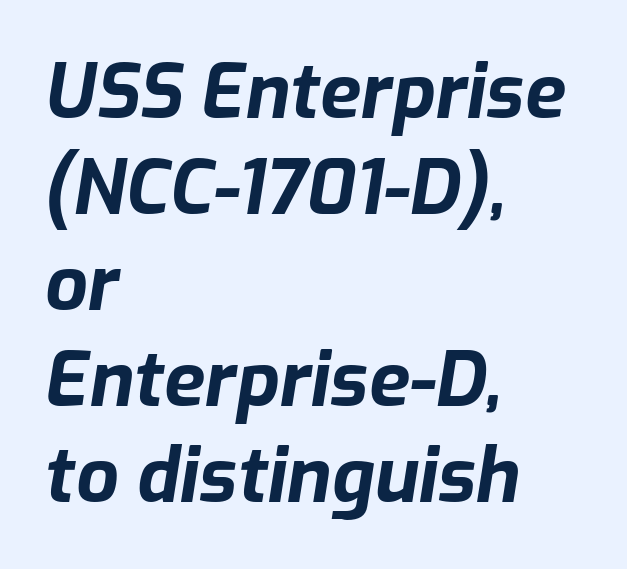
The image shows 75 px bold type, italic (leaning right); set left-aligned, normal line spacing (1.28x), normal letter spacing, not underlined; low stroke contrast and a medium x-height.
